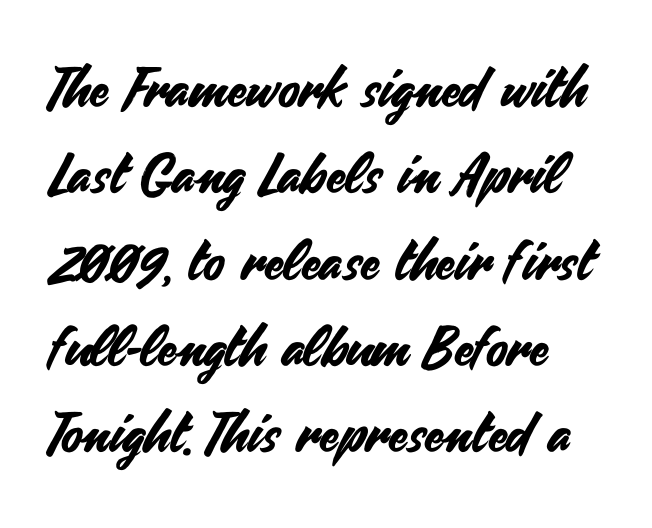
This sample has the flowing, uneven cadence of proportional lettering. The space beneath each line is pristine and unruled. To sum up the face: it is a sans, with no serifs. Does extra space separate the letters? No, they use regular spacing. Does the leading feel generous? No, just average.
